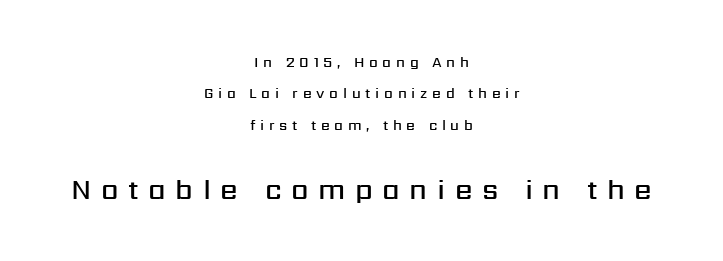
Glyph-to-glyph distance is far greater than everyday printed text. The rendering uses a large line-height, opening up the rows. Serifs: no, the terminals of the letterforms are clean. Whoever set this made the second block the dominant, larger element. Slightly chunky letters — semibold, I'd say, not full bold.
